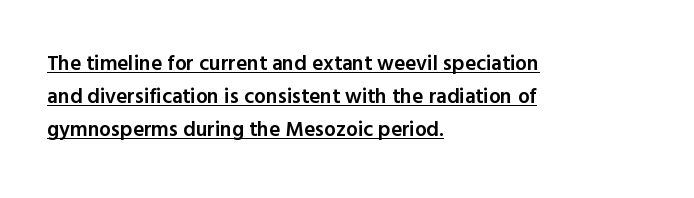
Underline: present. The rag falls on the right side of this text block. A fair bit of extra ink — the face is semibold, not bold. Interline gaps are of average width in this sample.
